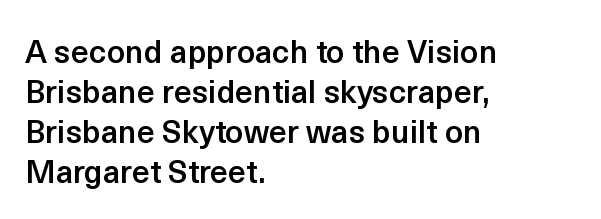
{"serif": "no", "italic": "no", "bold": "semi", "weight": "semibold", "width": "normal", "x_height": "medium", "monospaced": "no", "underline": "no", "align": "left", "line_spacing": "normal", "line_spacing_ratio": 1.25, "letter_spacing": "normal", "letter_spacing_em": 0.0, "glyph_px": 32}
